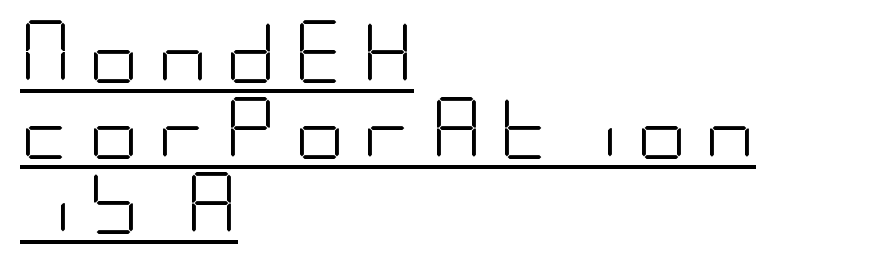
Look at the bottom of the vertical strokes: they stop flat, with no serifs. Students, note that the glyphs here are deliberately spaced far apart. The specimen includes a rule beneath the text block's lines. Posture: vertical. Caption: multi-line text, flush left, ragged right.
